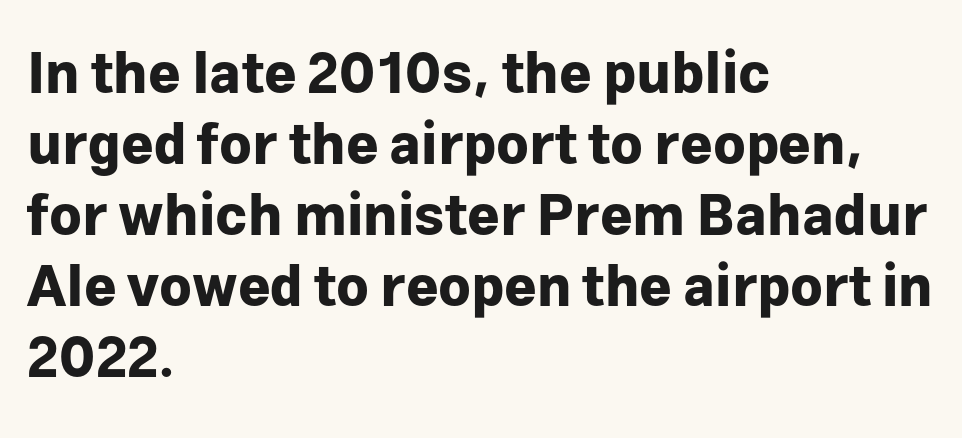
The tracking reads as untouched default to a designer's eye. Check under the words: just untouched page. Unlike italic type, these characters show no tilt at all. Horizontally, the lines are justified to the leading edge only. Students, observe: this is what conventionally led text looks like.
